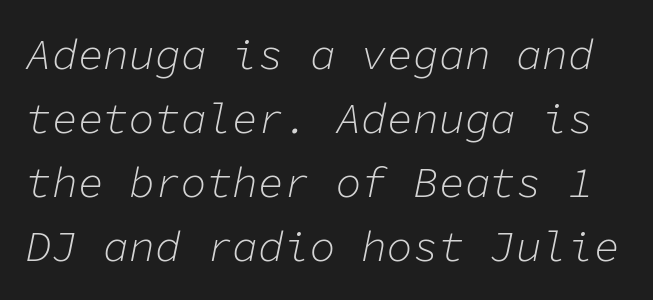
Q: Is the text bold? A: No.
Q: Is the text italic (slanted)? A: Yes, it leans right by about 11 degrees.
Q: Is the text underlined? A: No.
Q: Is the spacing between letters normal or unusually wide? A: Normal.
Q: Is the spacing between lines tight, normal or loose? A: Normal.
Q: Width (condensed, normal, or wide)? A: Normal.
Q: Stroke contrast? A: Low.
Q: x-height? A: Medium.
Q: Monospaced? A: Yes.
